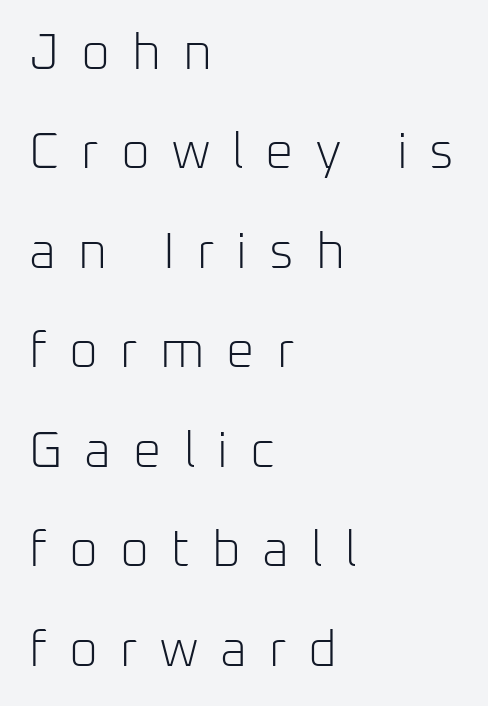
The image shows 50 px light sans-serif type, upright; set left-aligned, loose line spacing (1.99x), unusually wide letter spacing (+0.44 em), not underlined; low stroke contrast and a medium x-height.
